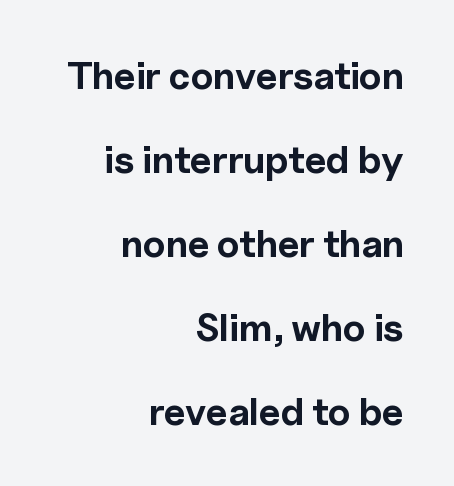
Q: Is the text bold? A: Yes.
Q: Is the text italic (slanted)? A: No, it is upright.
Q: Is the typeface a serif or a sans-serif typeface? A: Sans-serif.
Q: Is the text underlined? A: No.
Q: How is the paragraph aligned? A: Right-aligned.
Q: Is the spacing between letters normal or unusually wide? A: Normal.
Q: Is the spacing between lines tight, normal or loose? A: Loose.
Q: Width (condensed, normal, or wide)? A: Normal.
Q: x-height? A: Medium.
Q: Monospaced? A: No.
